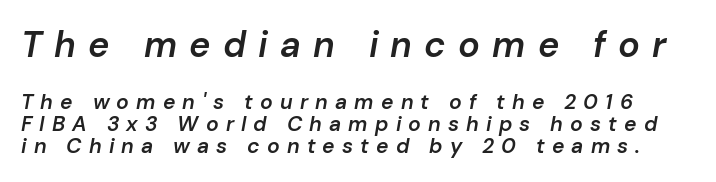
Q: Is the text bold? A: Semi-bold.
Q: Is the text italic (slanted)? A: Yes, it leans right by about 10 degrees.
Q: Is the text underlined? A: No.
Q: Is the spacing between letters normal or unusually wide? A: Unusually wide.
Q: Is the spacing between lines tight, normal or loose? A: Tight.
Q: Which block of text is set in a larger size, the first (top) or the second (bottom)? A: The first (top) one.
Q: Width (condensed, normal, or wide)? A: Normal.
Q: Stroke contrast? A: Low.
Q: x-height? A: Medium.
Q: Monospaced? A: No.
